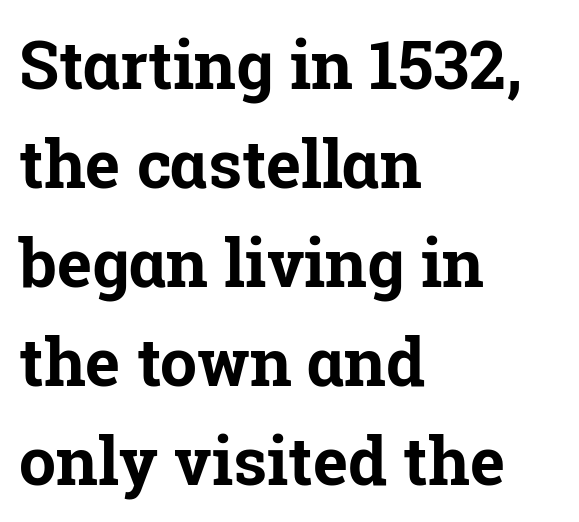
The image shows 66 px bold serif type, upright; set left-aligned, normal line spacing (1.5x), normal letter spacing, not underlined; low stroke contrast and a medium x-height.
